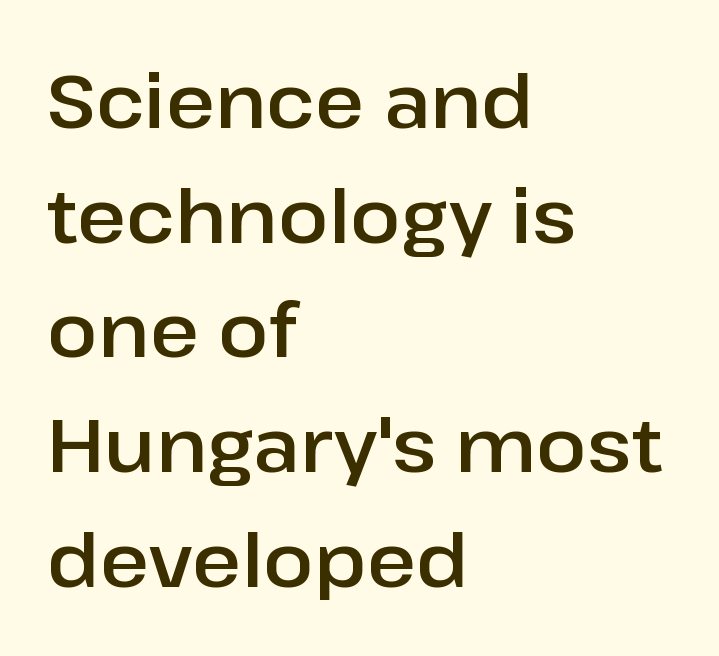
{"serif": "no", "italic": "no", "width": "normal", "stroke_contrast": "low", "x_height": "medium", "monospaced": "no", "underline": "no", "align": "left", "line_spacing": "normal", "line_spacing_ratio": 1.53, "letter_spacing": "normal", "letter_spacing_em": 0.0, "glyph_px": 75}
